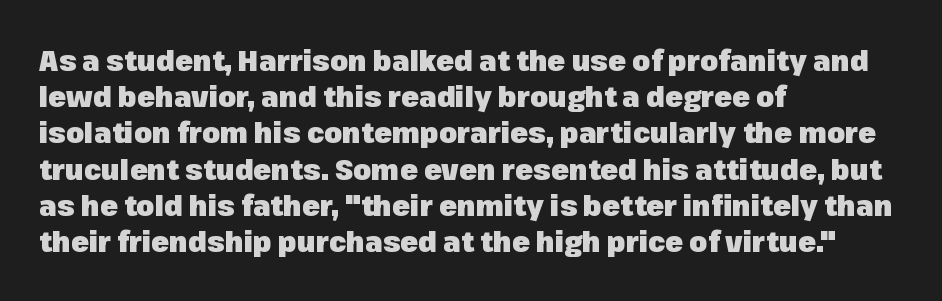
Anything drawn beneath the words? Only blank space. Upright lettering throughout. Line beginnings align vertically; line endings do not. These lines carry a lot of weight — the face is fully bold.
